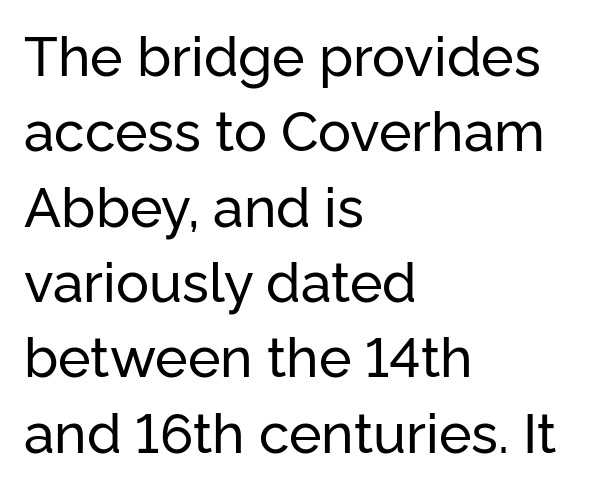
{"serif": "no", "italic": "no", "width": "normal", "stroke_contrast": "low", "x_height": "medium", "monospaced": "no", "underline": "no", "align": "left", "line_spacing": "normal", "line_spacing_ratio": 1.37, "letter_spacing": "normal", "letter_spacing_em": 0.0, "glyph_px": 55}
